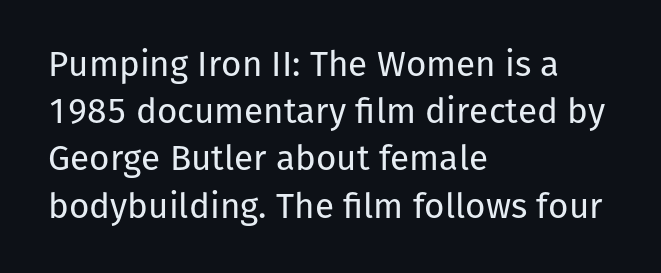
{"serif": "no", "italic": "no", "bold": "no", "weight": "regular", "width": "normal", "stroke_contrast": "low", "x_height": "medium", "monospaced": "no", "underline": "no", "align": "left", "line_spacing": "normal", "line_spacing_ratio": 1.35, "letter_spacing": "normal", "letter_spacing_em": 0.0, "glyph_px": 35}
